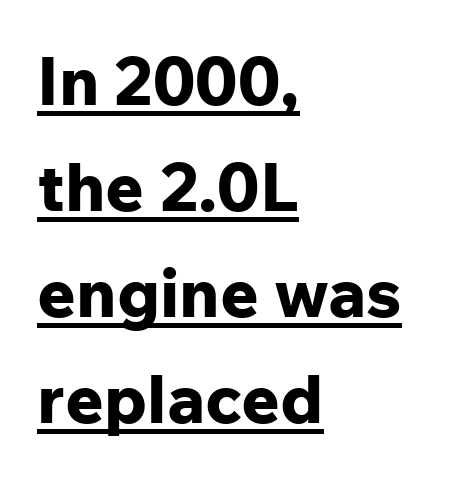
{"serif": "no", "italic": "no", "bold": "yes", "weight": "bold", "width": "normal", "stroke_contrast": "low", "x_height": "medium", "monospaced": "no", "underline": "yes", "align": "left", "line_spacing": "normal", "line_spacing_ratio": 1.58, "letter_spacing": "normal", "letter_spacing_em": 0.0, "glyph_px": 67}
